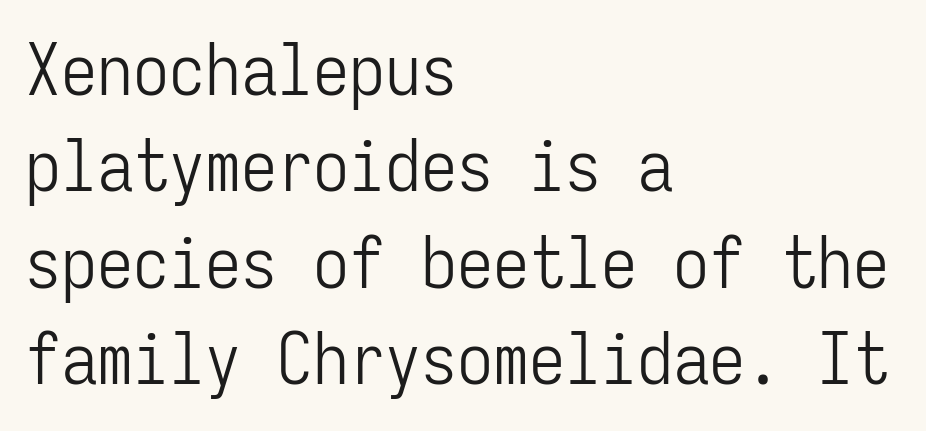
Q: Is the text bold? A: No.
Q: Is the text italic (slanted)? A: No, it is upright.
Q: Is the typeface a serif or a sans-serif typeface? A: Sans-serif.
Q: Is the text underlined? A: No.
Q: How is the paragraph aligned? A: Left-aligned.
Q: Is the spacing between letters normal or unusually wide? A: Normal.
Q: Is the spacing between lines tight, normal or loose? A: Normal.
Q: Width (condensed, normal, or wide)? A: Condensed.
Q: Stroke contrast? A: Low.
Q: x-height? A: Medium.
Q: Monospaced? A: Yes.
